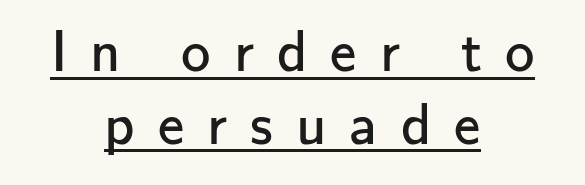
The image shows 59 px regular-weight sans-serif type, upright; set centered, line spacing 1.23x, unusually wide letter spacing (+0.39 em), underlined; low stroke contrast and a small x-height.
